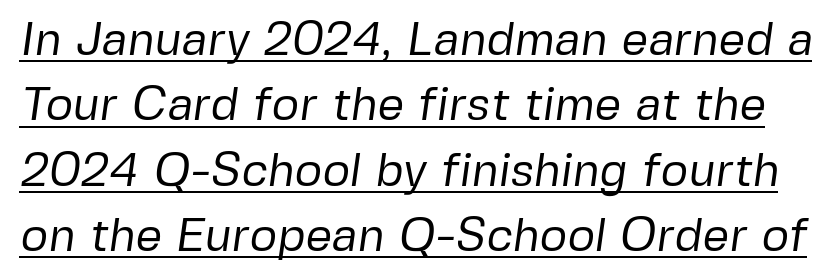
The image shows 47 px regular-weight sans-serif type; set normal line spacing (1.39x), normal letter spacing, underlined; low stroke contrast and a medium x-height.
